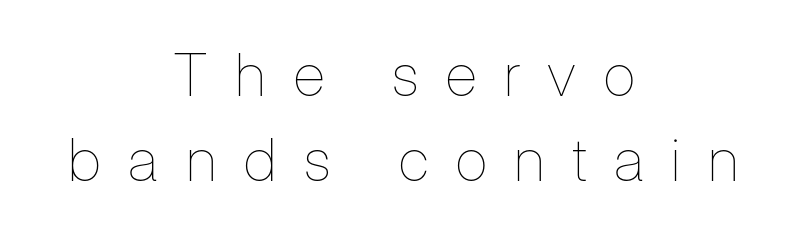
Q: Is the text bold? A: No.
Q: Is the text italic (slanted)? A: No, it is upright.
Q: Is the text underlined? A: No.
Q: How is the paragraph aligned? A: Centered.
Q: Is the spacing between letters normal or unusually wide? A: Unusually wide.
Q: Is the spacing between lines tight, normal or loose? A: Normal.
Q: Width (condensed, normal, or wide)? A: Condensed.
Q: Stroke contrast? A: Low.
Q: x-height? A: Medium.
Q: Monospaced? A: No.
